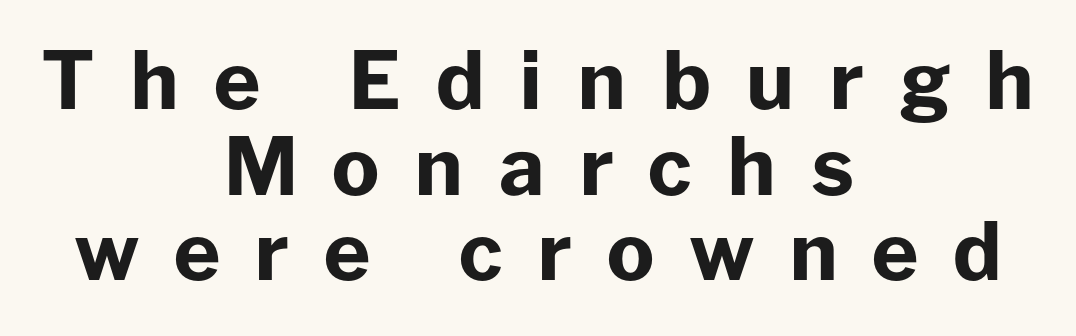
Q: Is the text bold? A: Yes.
Q: Is the text italic (slanted)? A: No, it is upright.
Q: Is the typeface a serif or a sans-serif typeface? A: Sans-serif.
Q: Is the text underlined? A: No.
Q: How is the paragraph aligned? A: Centered.
Q: Is the spacing between letters normal or unusually wide? A: Unusually wide.
Q: Is the spacing between lines tight, normal or loose? A: Tight.
Q: Width (condensed, normal, or wide)? A: Normal.
Q: Stroke contrast? A: Low.
Q: x-height? A: Medium.
Q: Monospaced? A: No.
